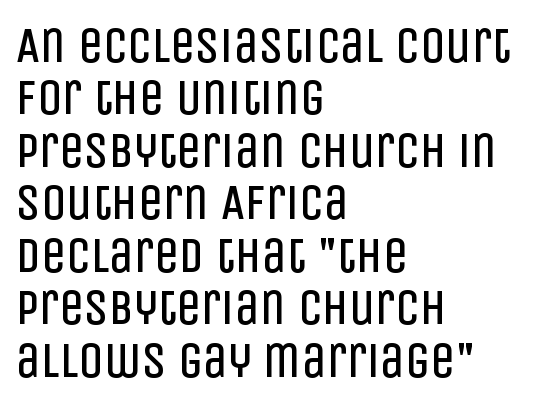
The image shows 50 px regular-weight, condensed sans-serif type, upright; set left-aligned, tight line spacing (1.05x), normal letter spacing, not underlined; low stroke contrast and a large x-height.
